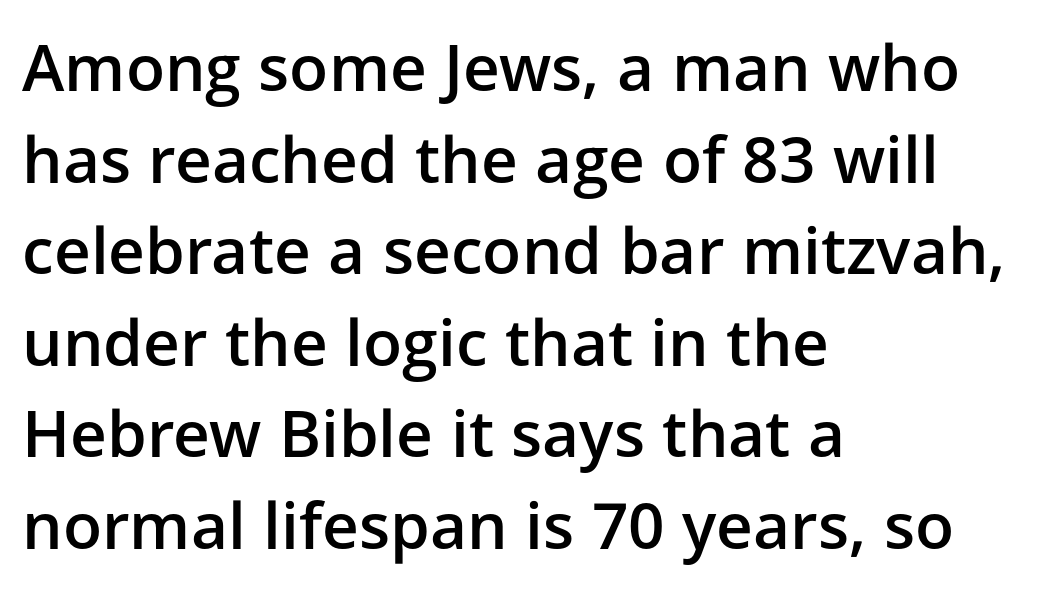
Look at the stroke-to-counter ratio: somewhat heavy, a semibold. Is there much room between lines? A standard amount, neither cramped nor airy. All the whitespace from short lines collects on the right. The gap between lines stays unmarked. A typesetter would call this proportional, since set widths differ per character.
